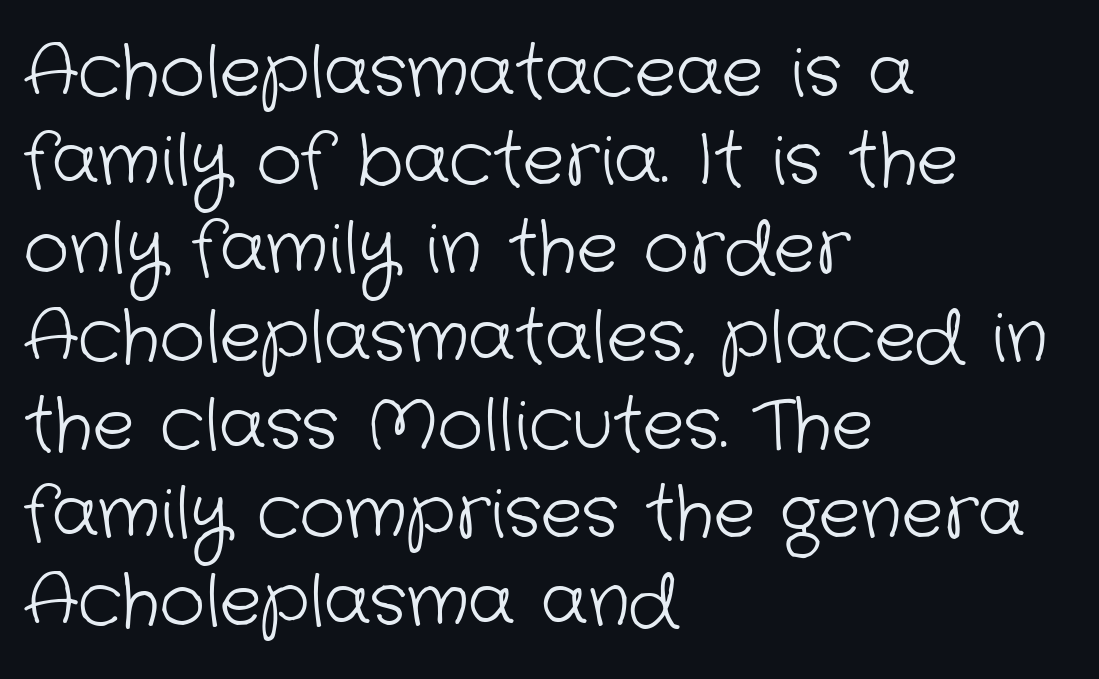
The image shows 70 px light sans-serif type; set left-aligned, normal line spacing (1.26x), normal letter spacing, not underlined; low stroke contrast and a medium x-height.
